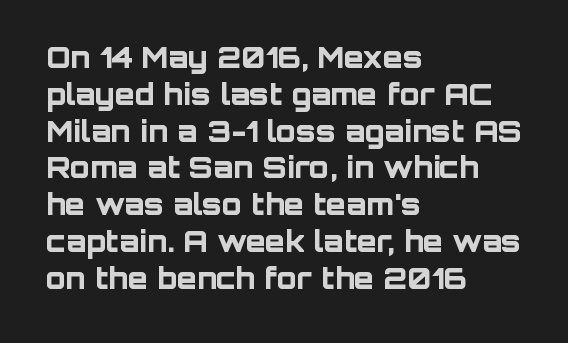
Q: Is the text bold? A: Yes.
Q: Is the text italic (slanted)? A: No, it is upright.
Q: Is the typeface a serif or a sans-serif typeface? A: Sans-serif.
Q: Is the text underlined? A: No.
Q: How is the paragraph aligned? A: Left-aligned.
Q: Is the spacing between letters normal or unusually wide? A: Normal.
Q: Is the spacing between lines tight, normal or loose? A: Normal.
Q: Width (condensed, normal, or wide)? A: Normal.
Q: Stroke contrast? A: Low.
Q: x-height? A: Large.
Q: Monospaced? A: No.
